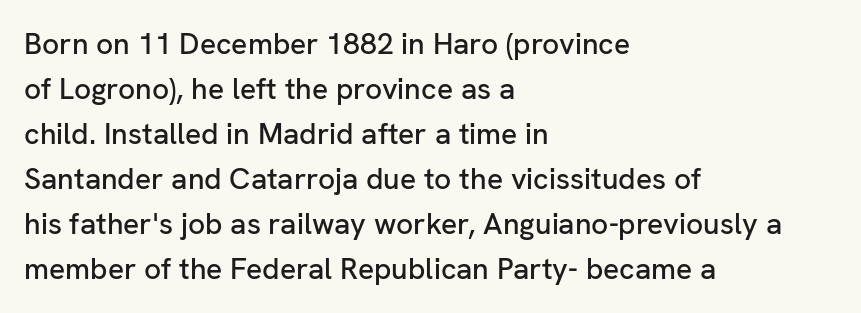
The image shows 30 px sans-serif type, upright; set left-aligned, normal line spacing (1.5x), normal letter spacing, not underlined; low stroke contrast and a medium x-height.
